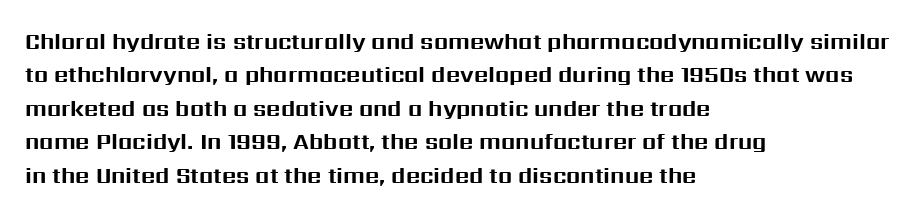
{"italic": "no", "bold": "yes", "underline": "no", "align": "left", "line_spacing": "normal", "line_spacing_ratio": 1.52, "letter_spacing": "normal", "letter_spacing_em": 0.0, "glyph_px": 22}
